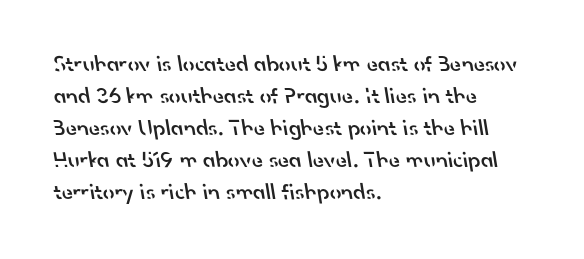
Q: Is the text bold? A: Semi-bold.
Q: Is the text underlined? A: No.
Q: How is the paragraph aligned? A: Left-aligned.
Q: Is the spacing between letters normal or unusually wide? A: Normal.
Q: Is the spacing between lines tight, normal or loose? A: Normal.
